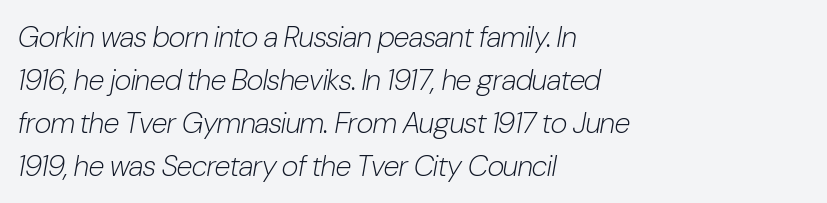
The image shows 29 px light, condensed type, italic (leaning right); set left-aligned, normal line spacing (1.48x), normal letter spacing, not underlined; low stroke contrast and a medium x-height.
